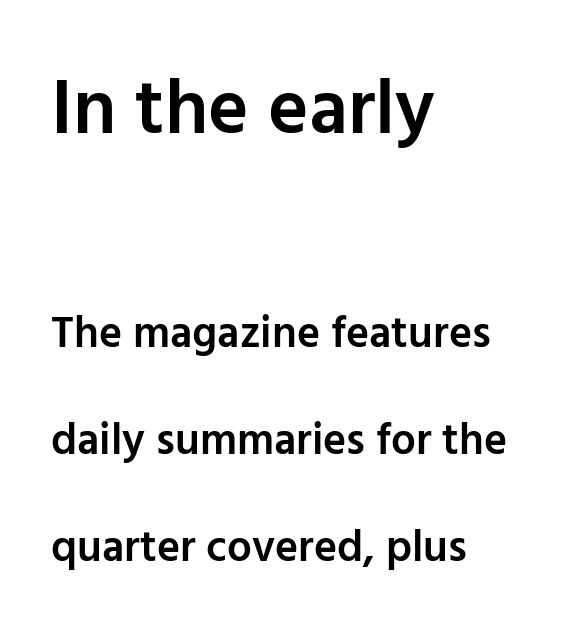
The image shows 77 px semibold sans-serif type, upright; set left-aligned, loose line spacing (2.43x), normal letter spacing, not underlined; the first (top) block is 1.75x larger; low stroke contrast and a medium x-height.
